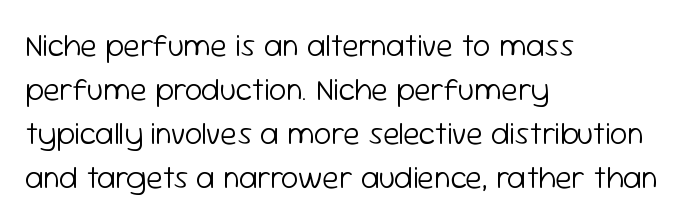
Q: Is the text bold? A: No.
Q: Is the text italic (slanted)? A: No, it is upright.
Q: Is the typeface a serif or a sans-serif typeface? A: Sans-serif.
Q: Is the text underlined? A: No.
Q: How is the paragraph aligned? A: Left-aligned.
Q: Is the spacing between letters normal or unusually wide? A: Normal.
Q: Is the spacing between lines tight, normal or loose? A: Normal.
Q: Width (condensed, normal, or wide)? A: Normal.
Q: Stroke contrast? A: Low.
Q: x-height? A: Medium.
Q: Monospaced? A: No.
